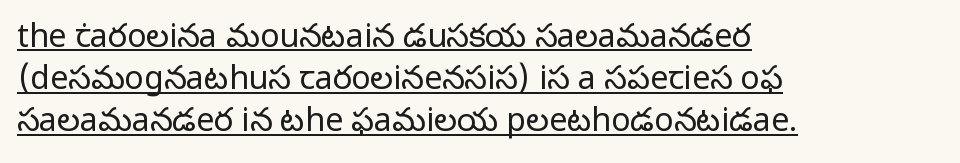
{"serif": "no", "italic": "no", "bold": "no", "weight": "regular", "width": "normal", "stroke_contrast": "low", "x_height": "medium", "monospaced": "no", "underline": "yes", "align": "left", "line_spacing": "normal", "line_spacing_ratio": 1.32, "letter_spacing": "normal", "letter_spacing_em": 0.0, "glyph_px": 32}
